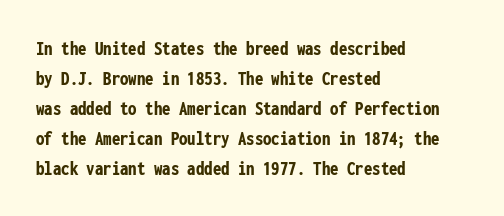
The image shows 21 px bold type, upright; set left-aligned, normal line spacing (1.43x), normal letter spacing, not underlined.
